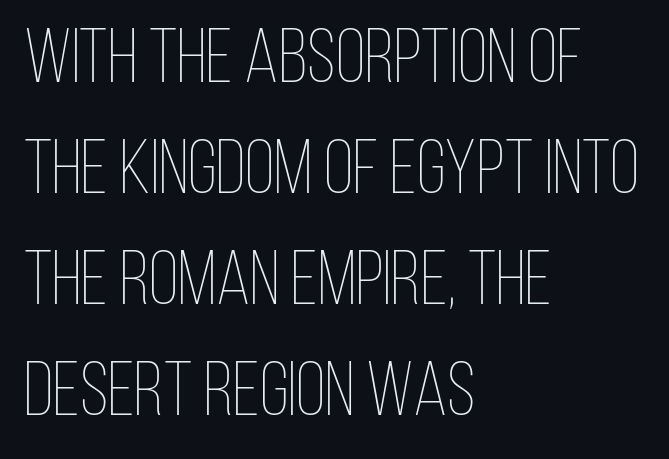
{"italic": "no", "bold": "no", "weight": "thin", "width": "condensed", "stroke_contrast": "low", "x_height": "large", "monospaced": "no", "underline": "no", "align": "left", "line_spacing": "normal", "line_spacing_ratio": 1.44, "letter_spacing": "normal", "letter_spacing_em": 0.0, "glyph_px": 77}
